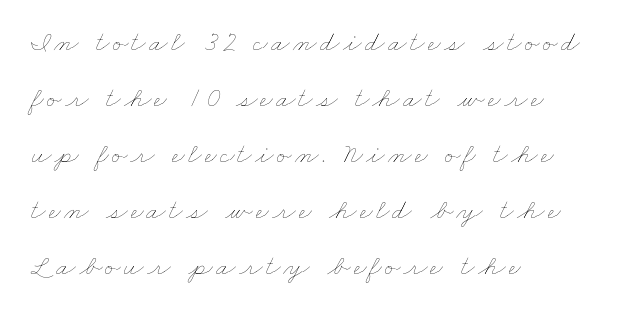
Q: Is the text bold? A: No.
Q: Is the text underlined? A: No.
Q: How is the paragraph aligned? A: Left-aligned.
Q: Is the spacing between lines tight, normal or loose? A: Loose.
Q: Width (condensed, normal, or wide)? A: Wide.
Q: Stroke contrast? A: Low.
Q: x-height? A: Small.
Q: Monospaced? A: No.
